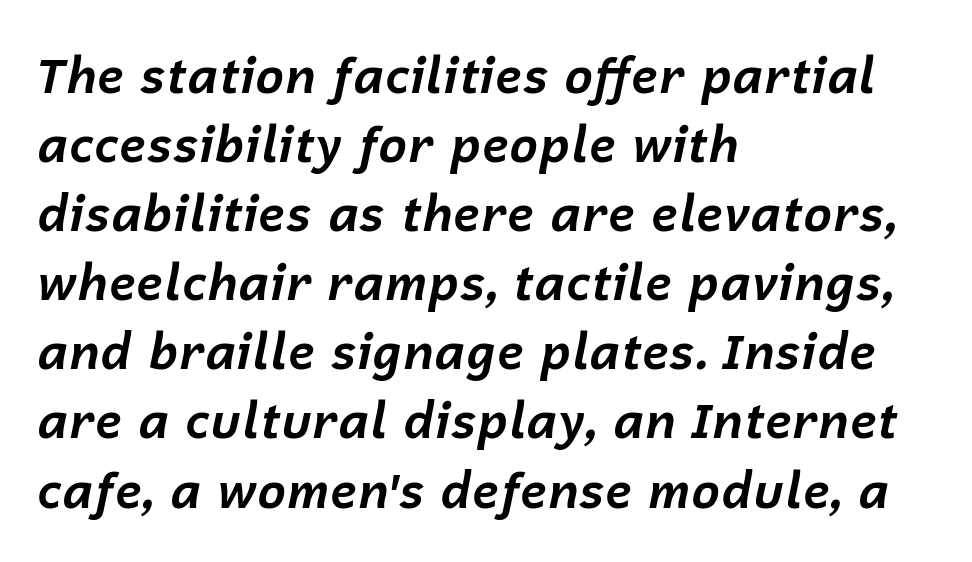
The image shows 49 px bold type, italic (leaning right); set left-aligned, normal line spacing (1.41x), normal letter spacing, not underlined; low stroke contrast and a medium x-height.
